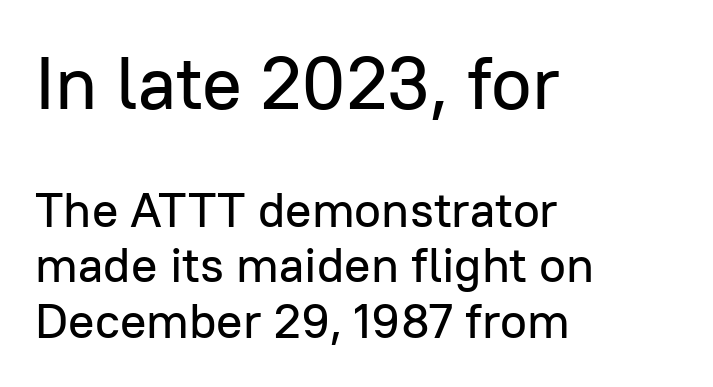
The image shows 74 px sans-serif type, upright; set left-aligned, tight line spacing (1.13x), normal letter spacing, not underlined; the first (top) block is 1.51x larger; low stroke contrast and a medium x-height.
